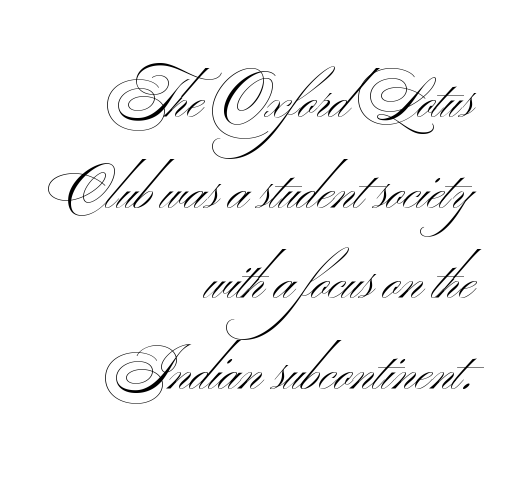
You can tell from the bare stems that sans-serif type was used. Each word holds together tightly as a unit, with standard inter-letter gaps. Compared with typical paragraphs, the rows here are spaced about the same. Line endings align vertically; line beginnings do not.
